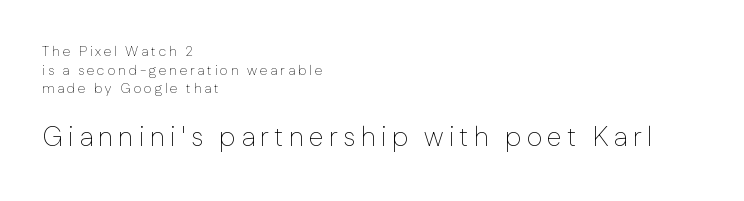
Q: Is the text bold? A: No.
Q: Is the text italic (slanted)? A: No, it is upright.
Q: Is the text underlined? A: No.
Q: How is the paragraph aligned? A: Left-aligned.
Q: Is the spacing between lines tight, normal or loose? A: Normal.
Q: Which block of text is set in a larger size, the first (top) or the second (bottom)? A: The second (bottom) one.
